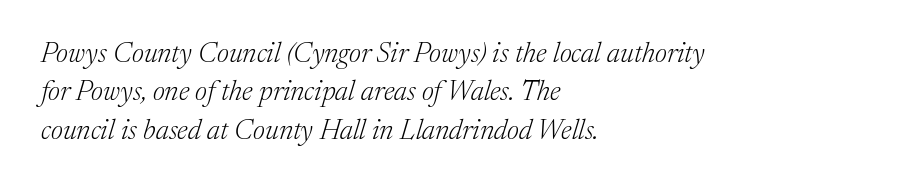
The image shows 28 px light serif type, italic (leaning right); set left-aligned, normal line spacing (1.37x), normal letter spacing, not underlined; medium stroke contrast and a medium x-height.
